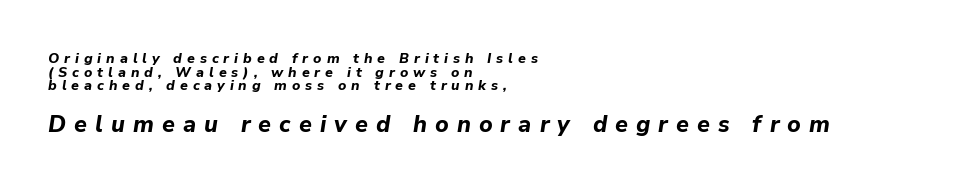
Q: Is the text bold? A: Yes.
Q: Is the text italic (slanted)? A: Yes, it leans right by about 9 degrees.
Q: Is the text underlined? A: No.
Q: How is the paragraph aligned? A: Left-aligned.
Q: Is the spacing between letters normal or unusually wide? A: Unusually wide.
Q: Is the spacing between lines tight, normal or loose? A: Tight.
Q: Which block of text is set in a larger size, the first (top) or the second (bottom)? A: The second (bottom) one.
